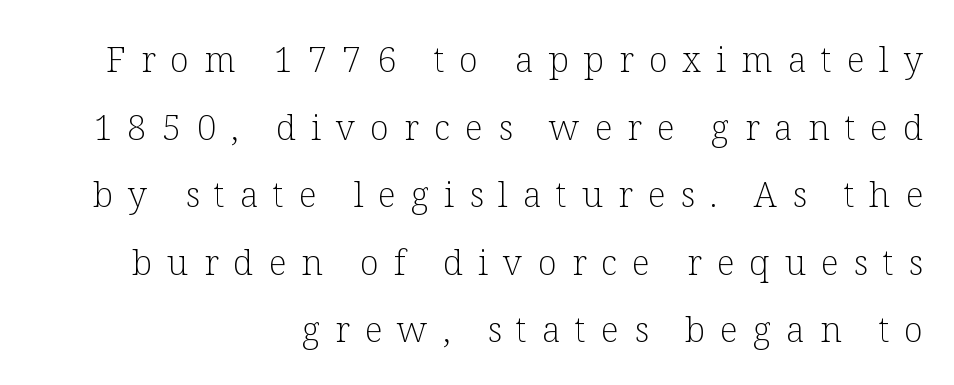
{"serif": "yes", "italic": "no", "bold": "no", "weight": "light", "width": "normal", "stroke_contrast": "low", "x_height": "medium", "monospaced": "no", "underline": "no", "align": "right", "line_spacing": "loose", "line_spacing_ratio": 1.93, "letter_spacing": "wide", "letter_spacing_em": 0.43, "glyph_px": 35}
